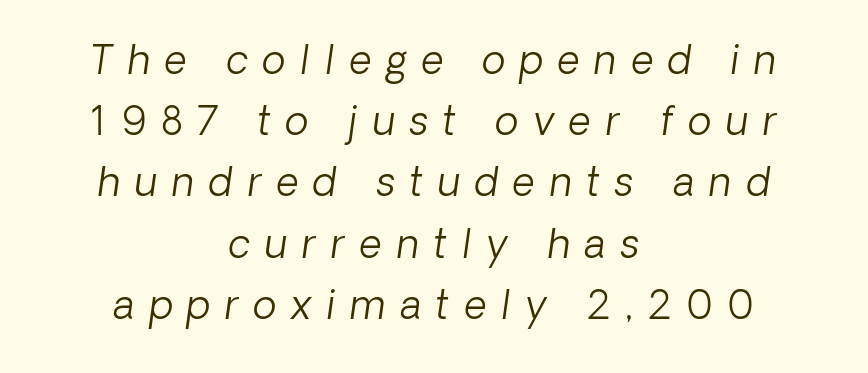
Q: Is the text bold? A: No.
Q: Is the text italic (slanted)? A: Yes, it leans right by about 8 degrees.
Q: Is the text underlined? A: No.
Q: How is the paragraph aligned? A: Centered.
Q: Is the spacing between letters normal or unusually wide? A: Unusually wide.
Q: Is the spacing between lines tight, normal or loose? A: Normal.
Q: Width (condensed, normal, or wide)? A: Normal.
Q: Stroke contrast? A: Low.
Q: x-height? A: Medium.
Q: Monospaced? A: No.
